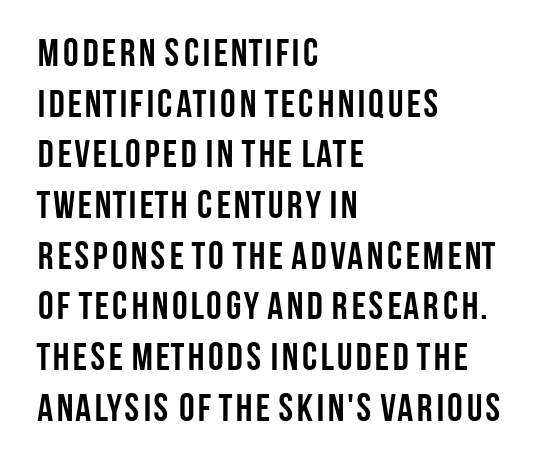
As a designer I'd log this as weight 700, bold. The characters display no serif detailing; their extremities are plain. If you drew a line through each stem, it would be perfectly vertical. Character widths vary here, with narrow letters taking less room than wide ones. Each word holds together tightly as a unit, with standard inter-letter gaps.
